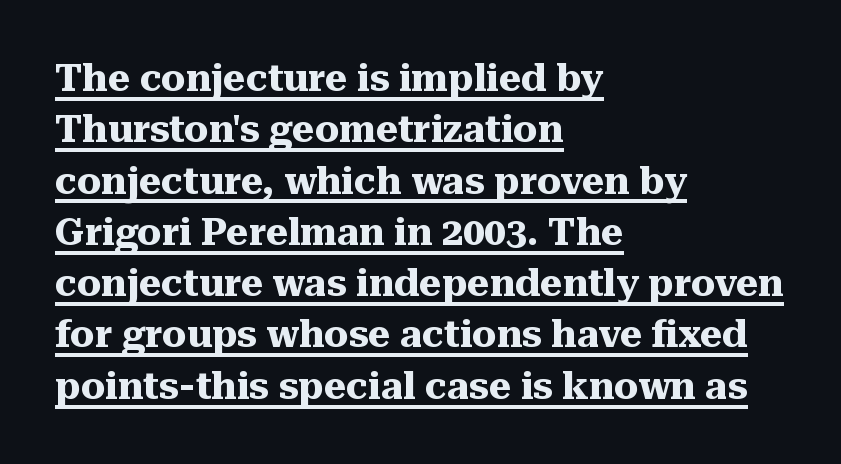
Q: Is the text bold? A: Yes.
Q: Is the text italic (slanted)? A: No, it is upright.
Q: Is the typeface a serif or a sans-serif typeface? A: Serif.
Q: Is the text underlined? A: Yes.
Q: How is the paragraph aligned? A: Left-aligned.
Q: Is the spacing between letters normal or unusually wide? A: Normal.
Q: Is the spacing between lines tight, normal or loose? A: Normal.
Q: Width (condensed, normal, or wide)? A: Normal.
Q: Stroke contrast? A: Medium.
Q: x-height? A: Medium.
Q: Monospaced? A: No.
